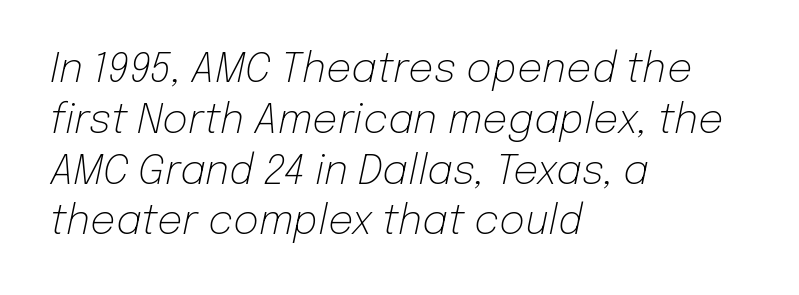
Q: Is the text bold? A: No.
Q: Is the text italic (slanted)? A: Yes, it leans right by about 12 degrees.
Q: Is the text underlined? A: No.
Q: How is the paragraph aligned? A: Left-aligned.
Q: Is the spacing between letters normal or unusually wide? A: Normal.
Q: Is the spacing between lines tight, normal or loose? A: Normal.
Q: Width (condensed, normal, or wide)? A: Normal.
Q: Stroke contrast? A: Low.
Q: x-height? A: Medium.
Q: Monospaced? A: No.
